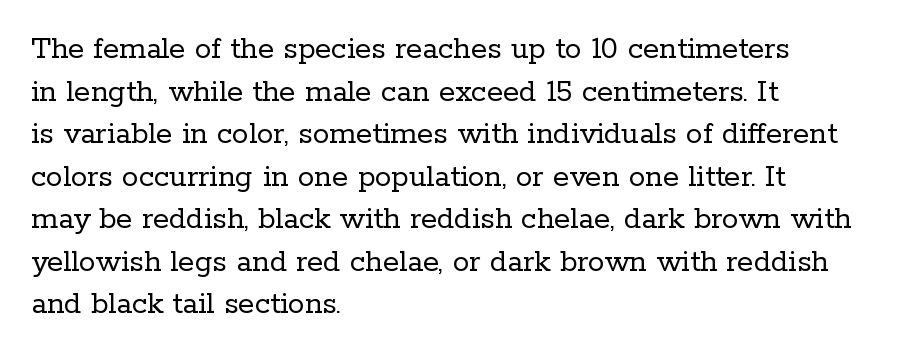
{"serif": "yes", "italic": "no", "bold": "no", "weight": "regular", "width": "normal", "stroke_contrast": "low", "x_height": "medium", "monospaced": "no", "underline": "no", "align": "left", "line_spacing": "normal", "line_spacing_ratio": 1.29, "letter_spacing": "normal", "letter_spacing_em": 0.0, "glyph_px": 33}
